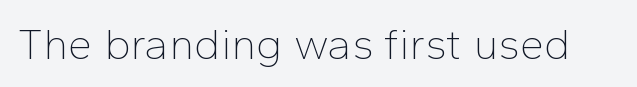
{"serif": "no", "italic": "no", "bold": "no", "weight": "thin", "width": "normal", "stroke_contrast": "low", "x_height": "medium", "monospaced": "no", "underline": "no", "letter_spacing": "normal", "letter_spacing_em": 0.0, "glyph_px": 44}
